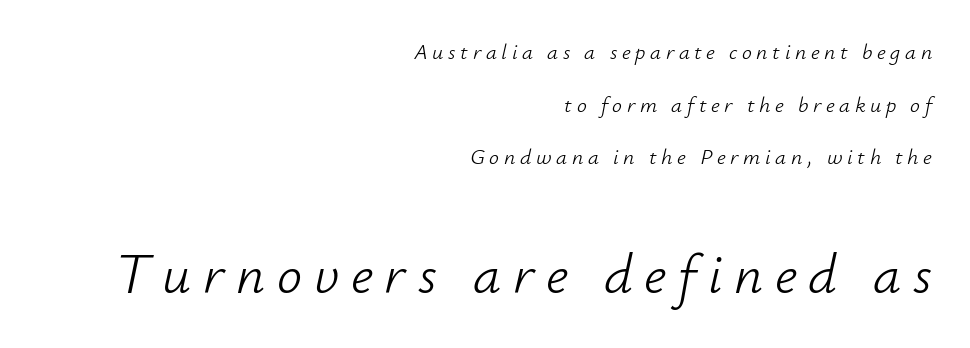
Each line ends at the same right margin while the left side varies. Every character sits at an angle, as italics do. In this sample the second text group is rendered at the bigger scale. Widely set lines give the paragraph a tall, airy silhouette. The passage shown is not underscored anywhere.
